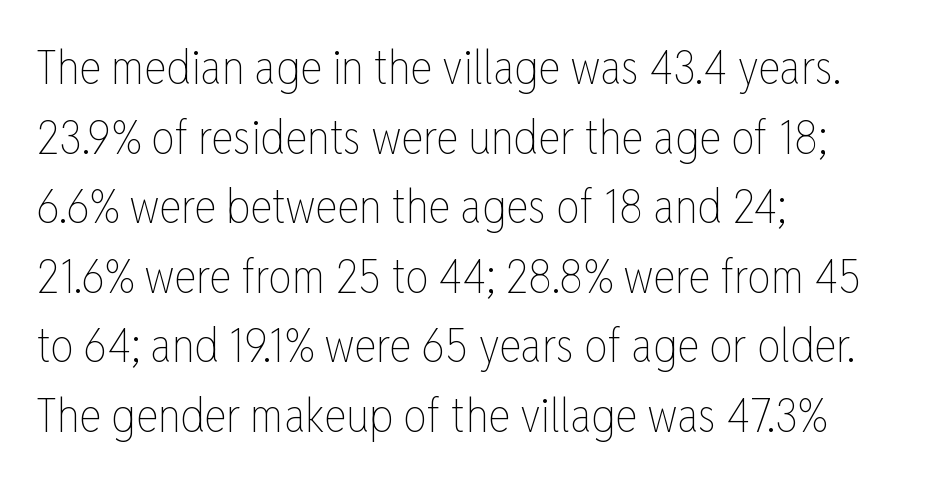
Q: Is the text bold? A: No.
Q: Is the text italic (slanted)? A: No, it is upright.
Q: Is the text underlined? A: No.
Q: How is the paragraph aligned? A: Left-aligned.
Q: Is the spacing between letters normal or unusually wide? A: Normal.
Q: Is the spacing between lines tight, normal or loose? A: Normal.
Q: Width (condensed, normal, or wide)? A: Condensed.
Q: Stroke contrast? A: Low.
Q: x-height? A: Medium.
Q: Monospaced? A: No.
